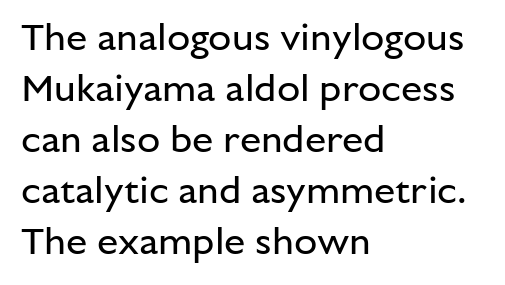
The image shows 38 px regular-weight sans-serif type, upright; set left-aligned, normal line spacing (1.34x), normal letter spacing, not underlined; low stroke contrast and a medium x-height.
